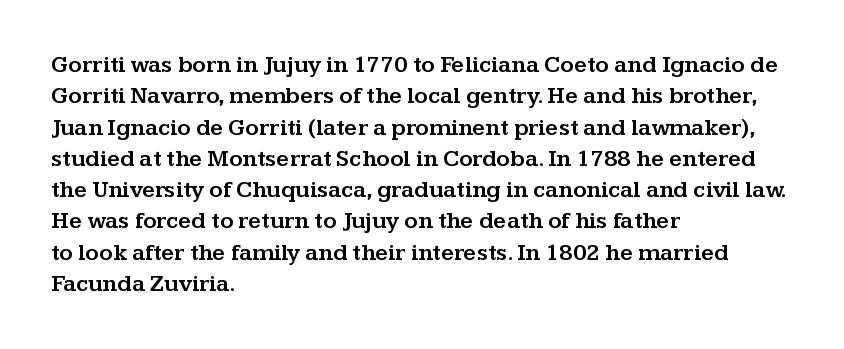
The image shows 23 px text type, upright; set left-aligned, normal line spacing (1.36x), normal letter spacing, not underlined.
